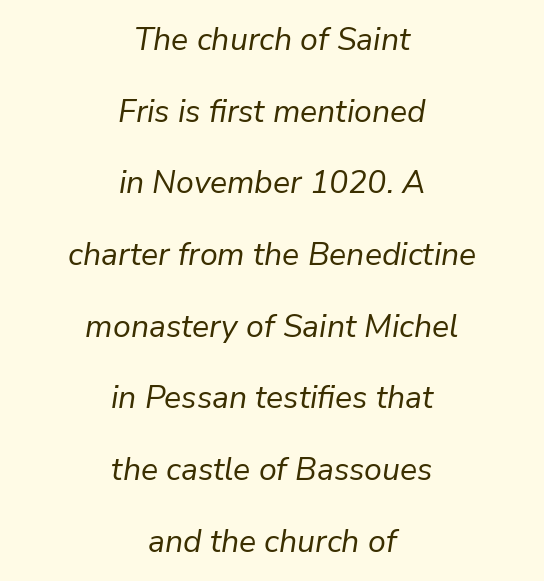
Summary of vertical rhythm: relaxed, with wide interline spacing. Note the varied advance widths — an 'i' is clearly narrower than an 'm'. If you drew a line through each stem, it would be angled. The characters are drawn with everyday or finer stroke widths.
